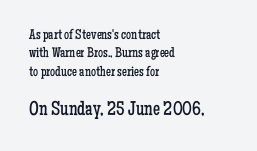
In terms of posture, this sample is upright. Short note: letters normally spaced. The gap between lines stays unmarked. In this sample the second text group is rendered at the bigger scale. Notice how the passage keeps a crisp vertical edge on the left only.
